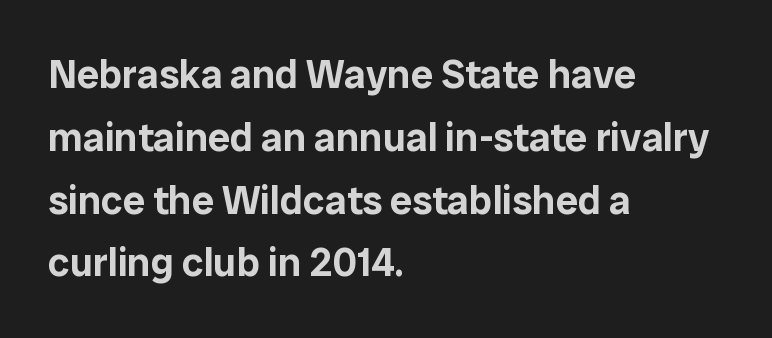
{"serif": "no", "italic": "no", "width": "normal", "stroke_contrast": "low", "x_height": "medium", "monospaced": "no", "underline": "no", "align": "left", "line_spacing": "normal", "line_spacing_ratio": 1.57, "letter_spacing": "normal", "letter_spacing_em": 0.0, "glyph_px": 40}
